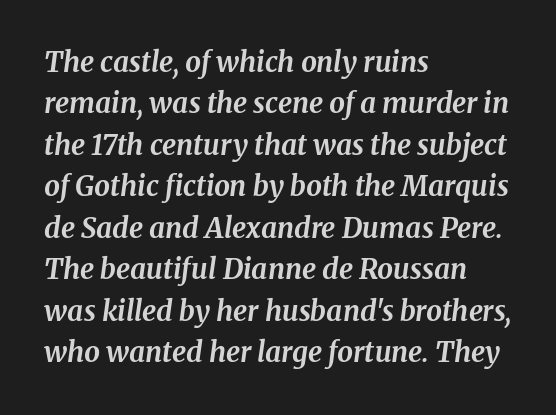
Weight check: bold — yes, fully. The compositor pushed each line to the left boundary. Yep, those are serifs on the letters. There's an unmistakable incline to the writing here. You could not count columns in this text — the font is proportionally spaced.
